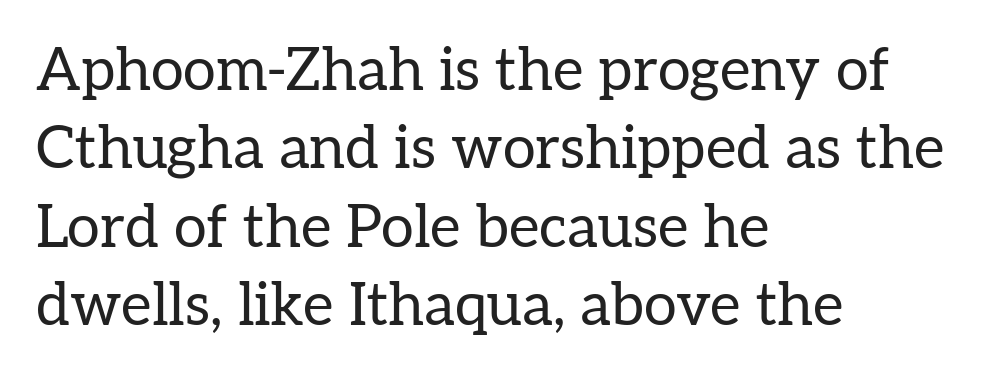
{"serif": "yes", "italic": "no", "bold": "no", "weight": "regular", "width": "normal", "stroke_contrast": "low", "x_height": "medium", "monospaced": "no", "underline": "no", "align": "left", "line_spacing": "normal", "line_spacing_ratio": 1.33, "letter_spacing": "normal", "letter_spacing_em": 0.0, "glyph_px": 59}
